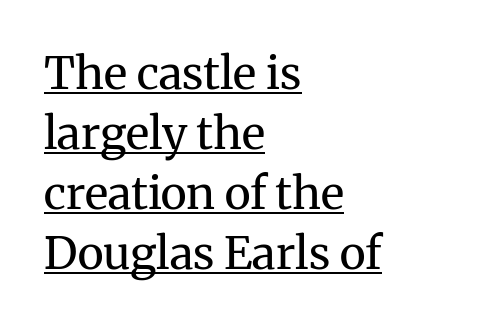
The image shows 45 px regular-weight serif type, upright; set left-aligned, normal line spacing (1.33x), normal letter spacing, underlined; medium stroke contrast and a medium x-height.
